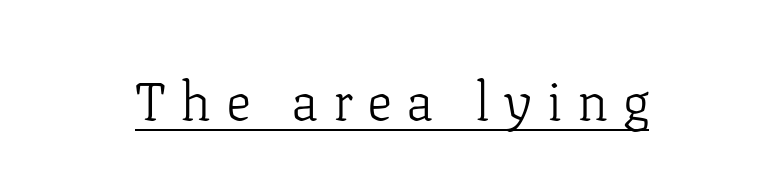
Q: Is the text bold? A: No.
Q: Is the text italic (slanted)? A: No, it is upright.
Q: Is the typeface a serif or a sans-serif typeface? A: Serif.
Q: Is the text underlined? A: Yes.
Q: Is the spacing between letters normal or unusually wide? A: Unusually wide.
Q: Width (condensed, normal, or wide)? A: Normal.
Q: Stroke contrast? A: Low.
Q: x-height? A: Medium.
Q: Monospaced? A: No.
